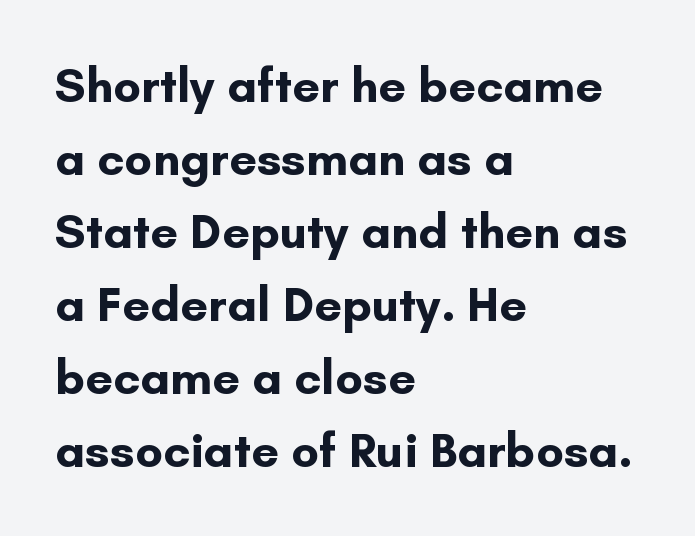
The image shows 49 px bold sans-serif type, upright; set left-aligned, normal line spacing (1.49x), normal letter spacing, not underlined; low stroke contrast and a small x-height.
